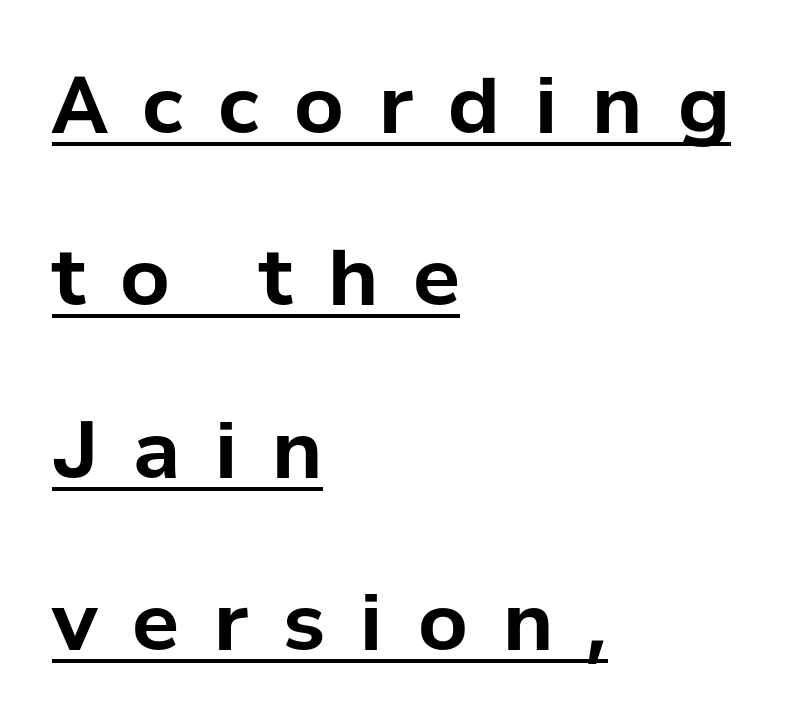
Q: Is the text bold? A: Yes.
Q: Is the text italic (slanted)? A: No, it is upright.
Q: Is the typeface a serif or a sans-serif typeface? A: Sans-serif.
Q: Is the text underlined? A: Yes.
Q: How is the paragraph aligned? A: Left-aligned.
Q: Is the spacing between letters normal or unusually wide? A: Unusually wide.
Q: Is the spacing between lines tight, normal or loose? A: Loose.
Q: Width (condensed, normal, or wide)? A: Normal.
Q: Stroke contrast? A: Low.
Q: x-height? A: Medium.
Q: Monospaced? A: No.
